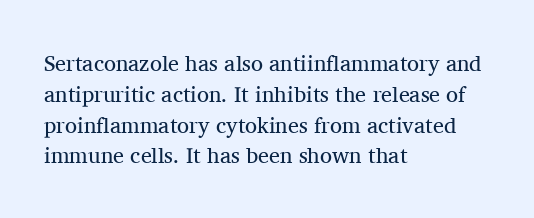
Q: Is the text bold? A: No.
Q: Is the text italic (slanted)? A: No, it is upright.
Q: Is the text underlined? A: No.
Q: How is the paragraph aligned? A: Left-aligned.
Q: Is the spacing between letters normal or unusually wide? A: Normal.
Q: Is the spacing between lines tight, normal or loose? A: Normal.
